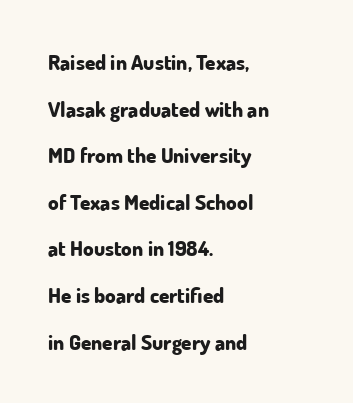
{"italic": "no", "bold": "yes", "underline": "no", "align": "left", "line_spacing": "loose", "line_spacing_ratio": 2.22, "letter_spacing": "normal", "letter_spacing_em": 0.0, "glyph_px": 21}
